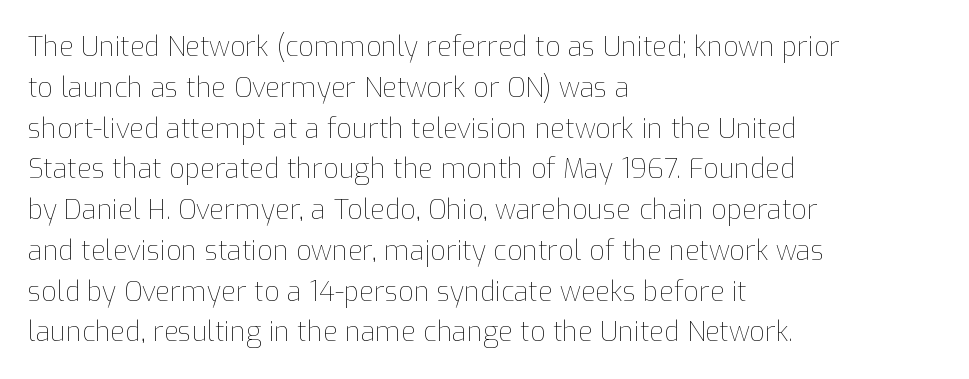
The passage shown stacks its lines at a standard gap. Plain, unruled lines of type. Summary of weight: not heavy and not bold. The rendering keeps characters at their native spacing. Notice how the stems are strictly vertical — no italics here.
